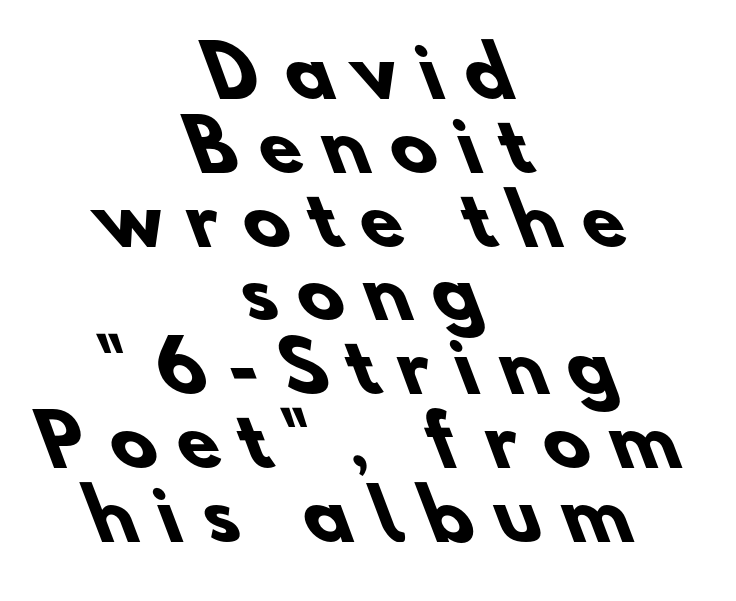
The image shows 69 px heavy sans-serif type; set centered, tight line spacing (1.07x), unusually wide letter spacing (+0.32 em), not underlined; low stroke contrast and a small x-height.
